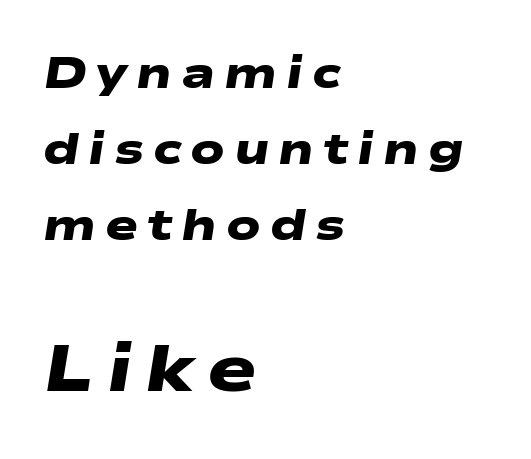
The image shows 66 px heavy, wide sans-serif type; set left-aligned, line spacing 1.73x, unusually wide letter spacing (+0.2 em), not underlined; the second (bottom) block is 1.5x larger; low stroke contrast and a medium x-height.
